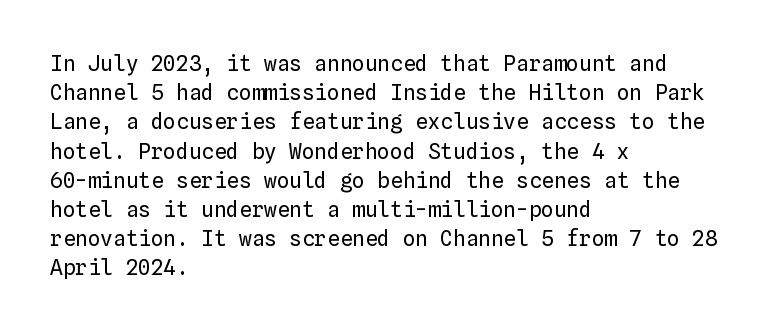
The image shows 21 px text type, upright; set left-aligned, normal line spacing (1.39x), normal letter spacing, not underlined.
